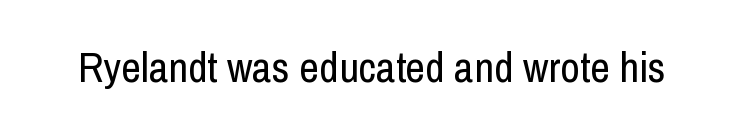
There is no visible air inserted between adjacent glyphs. The face used here is proportionally spaced, like ordinary book or web type. Descenders are the only things crossing below the line. Is this a sans? Yes — the strokes have no serifs. These lines were composed using upright roman letters. Nothing heavy about these letters — not bold at all.
